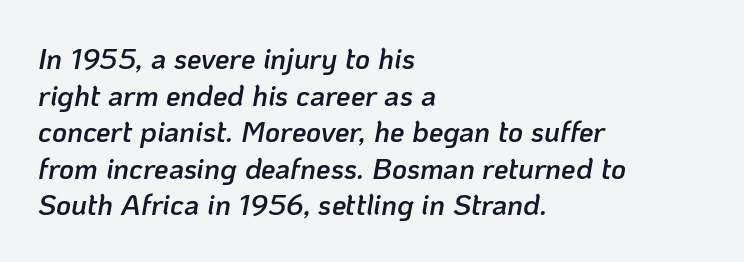
These lines sit exactly where default settings would place them. You could call the tracking neutral — neither tight nor loose. The strokes are fattened partway — semibold, not bold. Each letter keeps its own natural width here, so spacing adapts to shape.
